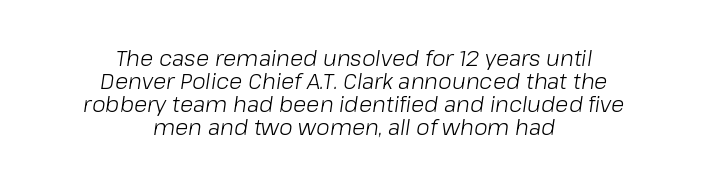
These lines huddle together more closely than default settings would place them. Observe the ordinary spacing: letters are neighbours, not strangers. Heaviness? Minimal to ordinary, like unemphasized prose. Rule under the text: the space is simply empty.
